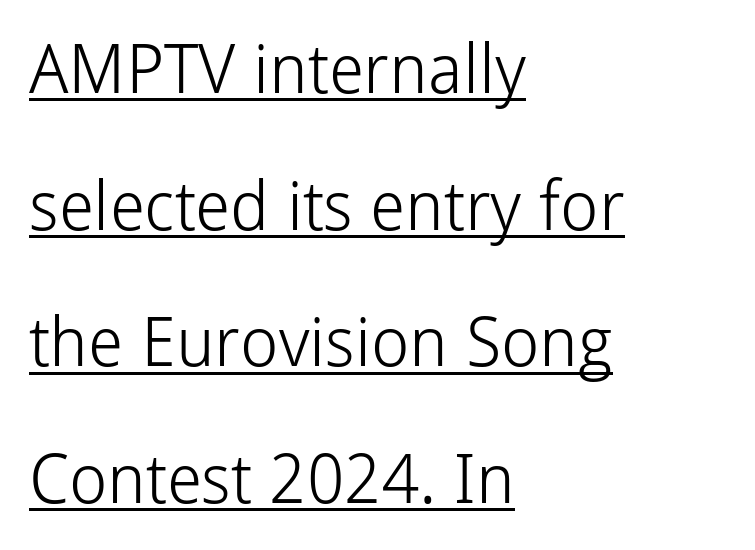
The image shows 68 px light sans-serif type, upright; set left-aligned, loose line spacing (2.01x), normal letter spacing, underlined; low stroke contrast and a medium x-height.
